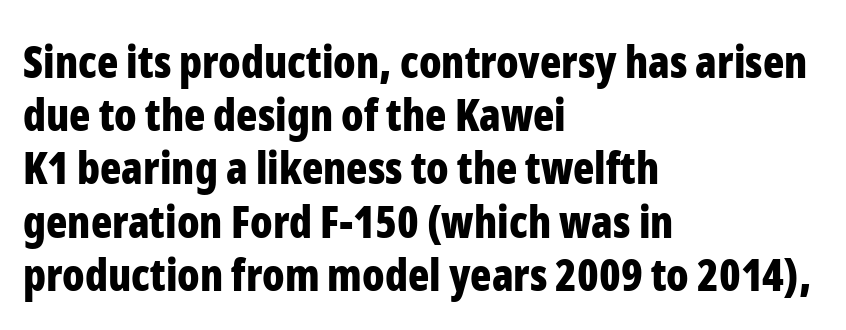
The image shows 44 px bold, condensed sans-serif type, upright; set left-aligned, line spacing 1.21x, normal letter spacing, not underlined; low stroke contrast and a medium x-height.
